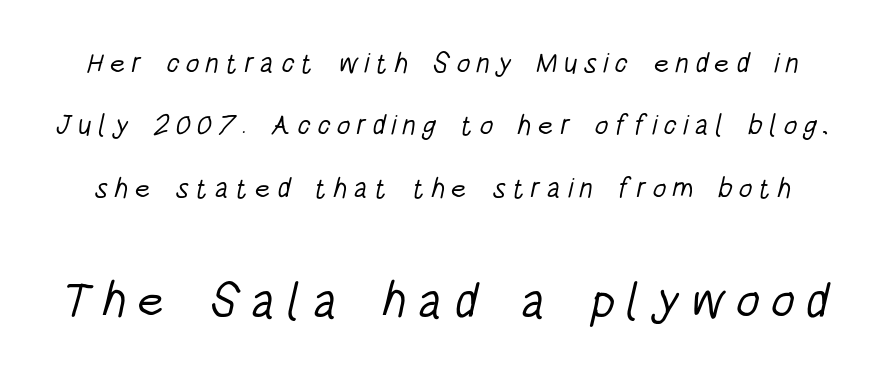
Q: Is the text bold? A: No.
Q: Is the typeface a serif or a sans-serif typeface? A: Sans-serif.
Q: Is the text underlined? A: No.
Q: Is the spacing between letters normal or unusually wide? A: Unusually wide.
Q: Is the spacing between lines tight, normal or loose? A: Loose.
Q: Which block of text is set in a larger size, the first (top) or the second (bottom)? A: The second (bottom) one.
Q: Width (condensed, normal, or wide)? A: Condensed.
Q: Stroke contrast? A: Low.
Q: x-height? A: Large.
Q: Monospaced? A: No.
